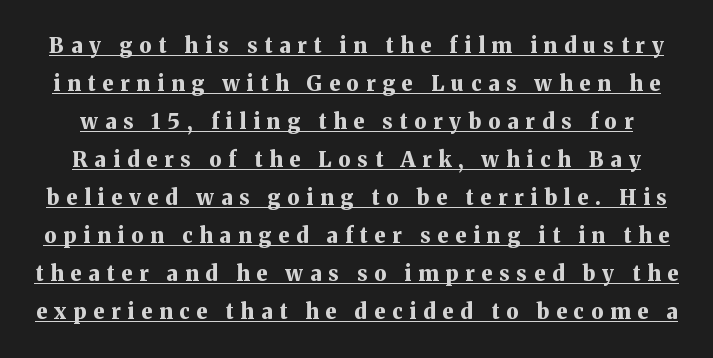
The image shows 21 px bold type, upright; set line spacing 1.81x, unusually wide letter spacing (+0.33 em), underlined.
